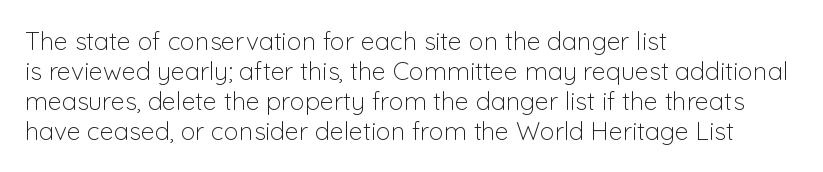
{"italic": "no", "bold": "no", "underline": "no", "align": "left", "line_spacing_ratio": 1.2, "letter_spacing": "normal", "letter_spacing_em": 0.0, "glyph_px": 25}
